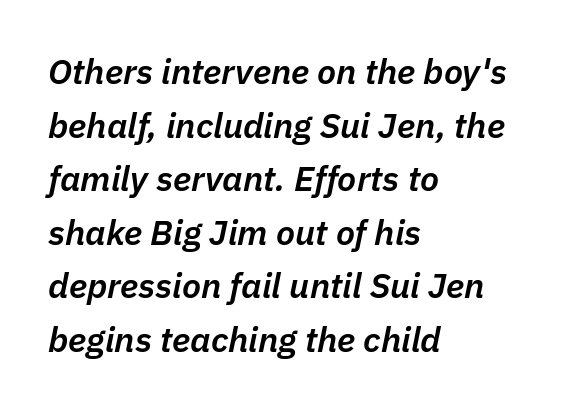
The image shows 35 px semibold type, italic (leaning right); set left-aligned, normal line spacing (1.53x), normal letter spacing, not underlined; low stroke contrast and a medium x-height.
